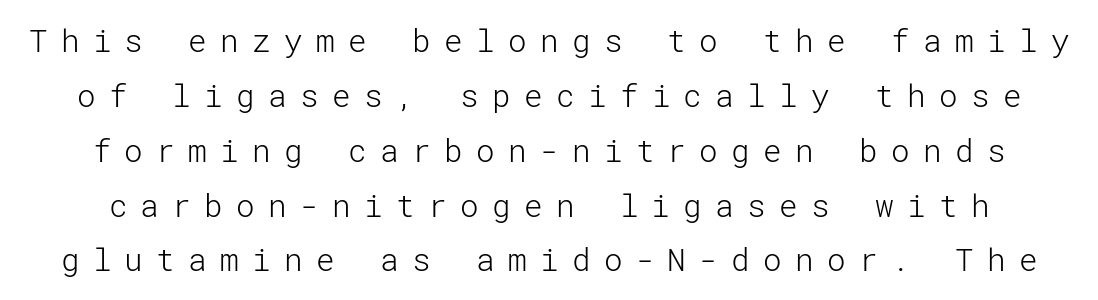
Q: Is the text bold? A: No.
Q: Is the text italic (slanted)? A: No, it is upright.
Q: Is the typeface a serif or a sans-serif typeface? A: Sans-serif.
Q: Is the text underlined? A: No.
Q: Is the spacing between letters normal or unusually wide? A: Unusually wide.
Q: Width (condensed, normal, or wide)? A: Normal.
Q: Stroke contrast? A: Low.
Q: x-height? A: Medium.
